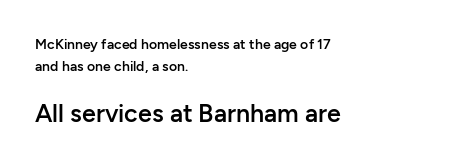
{"italic": "no", "bold": "semi", "underline": "no", "align": "left", "line_spacing": "normal", "line_spacing_ratio": 1.55, "letter_spacing": "normal", "letter_spacing_em": 0.0, "larger_block": "second", "size_ratio": 1.79, "glyph_px": 25}
